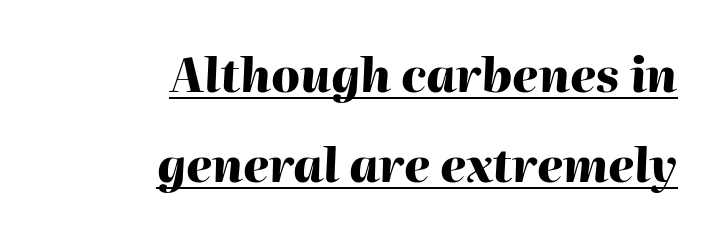
{"italic": "yes", "lean": "right", "slant_degrees": 2, "bold": "yes", "weight": "heavy", "width": "normal", "stroke_contrast": "high", "x_height": "medium", "monospaced": "no", "underline": "yes", "align": "right", "line_spacing": "loose", "line_spacing_ratio": 1.92, "letter_spacing": "normal", "letter_spacing_em": 0.0, "glyph_px": 47}
